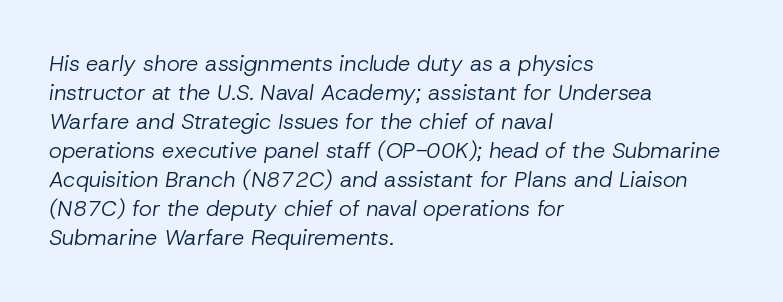
Q: Is the text bold? A: No.
Q: Is the text italic (slanted)? A: Yes, it leans right by about 8 degrees.
Q: Is the text underlined? A: No.
Q: How is the paragraph aligned? A: Left-aligned.
Q: Is the spacing between letters normal or unusually wide? A: Normal.
Q: Is the spacing between lines tight, normal or loose? A: Normal.
